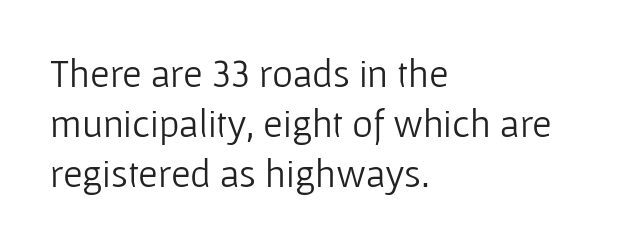
Q: Is the text bold? A: No.
Q: Is the text italic (slanted)? A: No, it is upright.
Q: Is the typeface a serif or a sans-serif typeface? A: Sans-serif.
Q: Is the text underlined? A: No.
Q: How is the paragraph aligned? A: Left-aligned.
Q: Is the spacing between letters normal or unusually wide? A: Normal.
Q: Is the spacing between lines tight, normal or loose? A: Normal.
Q: Width (condensed, normal, or wide)? A: Normal.
Q: Stroke contrast? A: Low.
Q: x-height? A: Medium.
Q: Monospaced? A: No.
